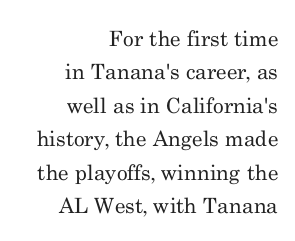
{"italic": "no", "bold": "no", "underline": "no", "align": "right", "line_spacing": "normal", "line_spacing_ratio": 1.59, "letter_spacing": "normal", "letter_spacing_em": 0.0, "glyph_px": 21}
